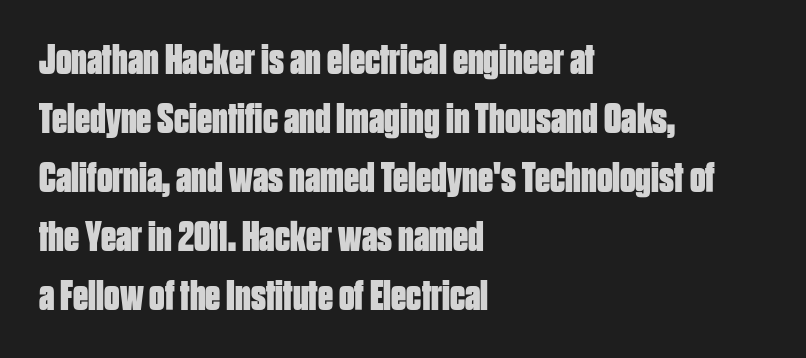
Q: Is the text bold? A: Yes.
Q: Is the text italic (slanted)? A: No, it is upright.
Q: Is the typeface a serif or a sans-serif typeface? A: Sans-serif.
Q: Is the text underlined? A: No.
Q: How is the paragraph aligned? A: Left-aligned.
Q: Is the spacing between letters normal or unusually wide? A: Normal.
Q: Is the spacing between lines tight, normal or loose? A: Normal.
Q: Width (condensed, normal, or wide)? A: Condensed.
Q: Stroke contrast? A: Low.
Q: x-height? A: Large.
Q: Monospaced? A: No.
